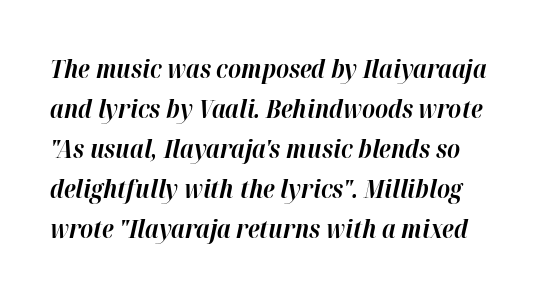
The image shows 26 px bold type, italic (leaning right); set normal line spacing (1.54x), normal letter spacing, not underlined.
